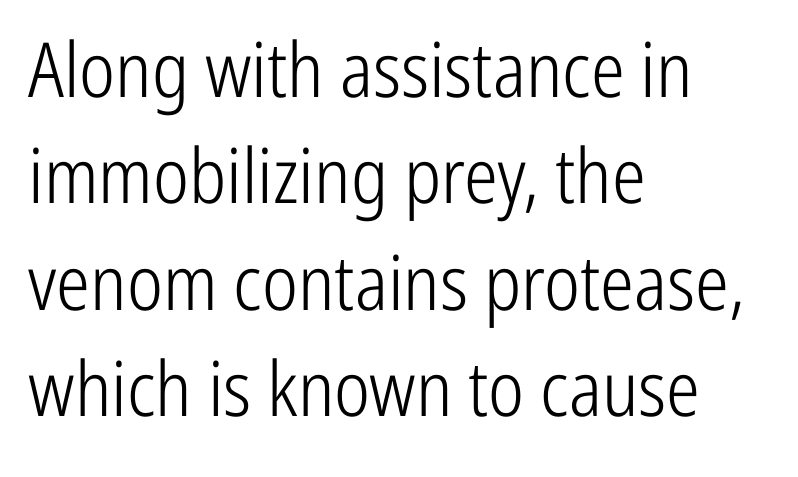
Words appear dense and cohesive because spacing is normal. Heaviness? Minimal to ordinary, like unemphasized prose. The passage shown stacks its lines at a standard gap. Here the designer chose a conventional face with non-uniform glyph widths. Font category for this specimen: sans-serif.
